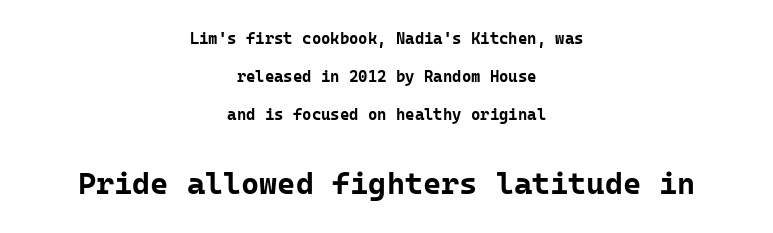
The image shows 31 px bold sans-serif type, upright, monospaced; set centered, loose line spacing (2.37x), normal letter spacing, not underlined; the second (bottom) block is 1.94x larger; low stroke contrast and a medium x-height.
